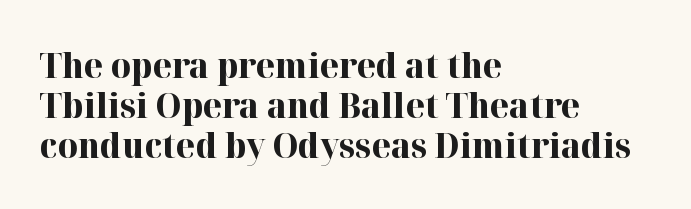
Q: Is the text bold? A: Yes.
Q: Is the text italic (slanted)? A: No, it is upright.
Q: Is the typeface a serif or a sans-serif typeface? A: Serif.
Q: Is the text underlined? A: No.
Q: How is the paragraph aligned? A: Left-aligned.
Q: Is the spacing between letters normal or unusually wide? A: Normal.
Q: Is the spacing between lines tight, normal or loose? A: Tight.
Q: Width (condensed, normal, or wide)? A: Normal.
Q: Stroke contrast? A: High.
Q: x-height? A: Medium.
Q: Monospaced? A: No.
